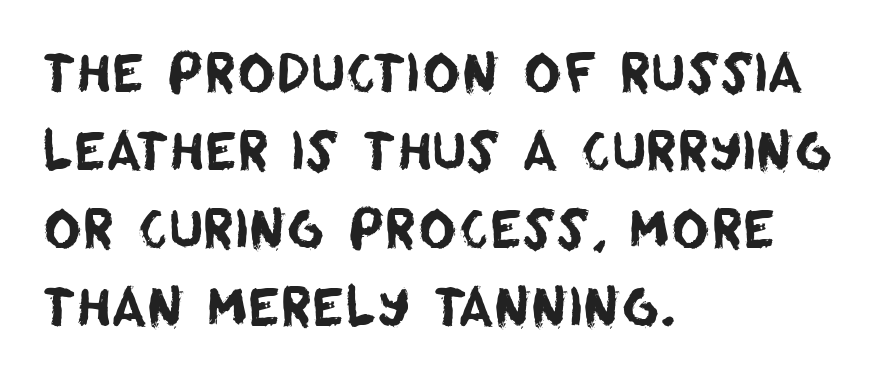
{"serif": "no", "width": "normal", "stroke_contrast": "low", "x_height": "large", "monospaced": "no", "underline": "no", "align": "left", "line_spacing": "normal", "line_spacing_ratio": 1.5, "letter_spacing": "normal", "letter_spacing_em": 0.0, "glyph_px": 52}
